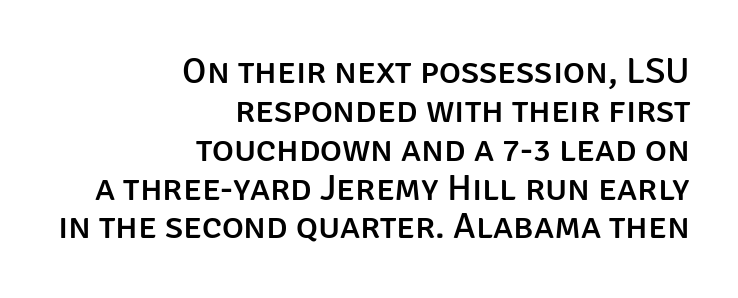
Ordinary non-slanted type is in use. Think of a printed novel: that variable character pitch is what you see here. Underlining? Definitely not there. Note: no serifs on the glyphs. Whoever set this chose condensed vertical rhythm over breathing room.
